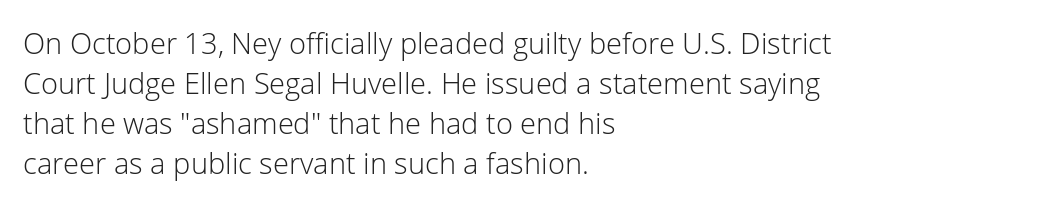
Q: Is the text bold? A: No.
Q: Is the text italic (slanted)? A: No, it is upright.
Q: Is the typeface a serif or a sans-serif typeface? A: Sans-serif.
Q: Is the text underlined? A: No.
Q: How is the paragraph aligned? A: Left-aligned.
Q: Is the spacing between letters normal or unusually wide? A: Normal.
Q: Is the spacing between lines tight, normal or loose? A: Normal.
Q: Width (condensed, normal, or wide)? A: Normal.
Q: Stroke contrast? A: Low.
Q: x-height? A: Medium.
Q: Monospaced? A: No.
